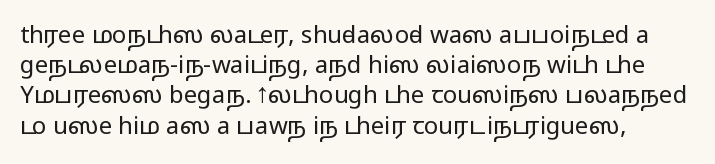
Q: Is the text bold? A: No.
Q: Is the text italic (slanted)? A: No, it is upright.
Q: Is the text underlined? A: No.
Q: How is the paragraph aligned? A: Left-aligned.
Q: Is the spacing between letters normal or unusually wide? A: Normal.
Q: Is the spacing between lines tight, normal or loose? A: Normal.
